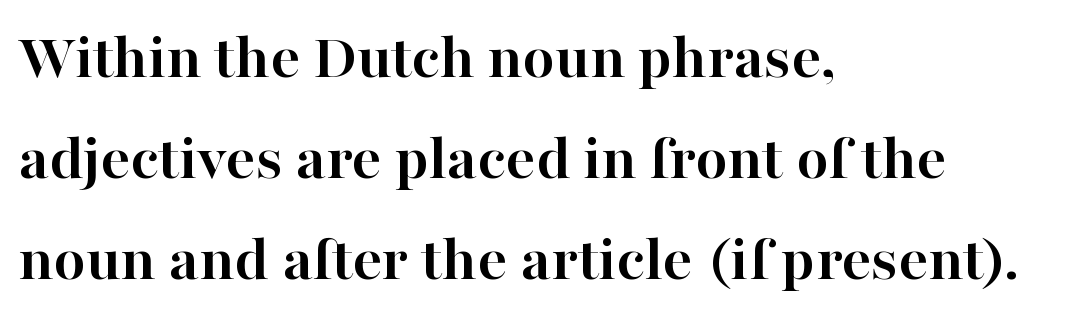
The image shows 66 px semibold serif type, upright; set left-aligned, normal line spacing (1.53x), normal letter spacing, not underlined; high stroke contrast and a medium x-height.
